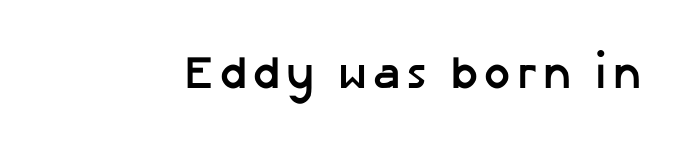
The image shows 46 px semibold sans-serif type, upright; set not underlined; low stroke contrast and a medium x-height.
